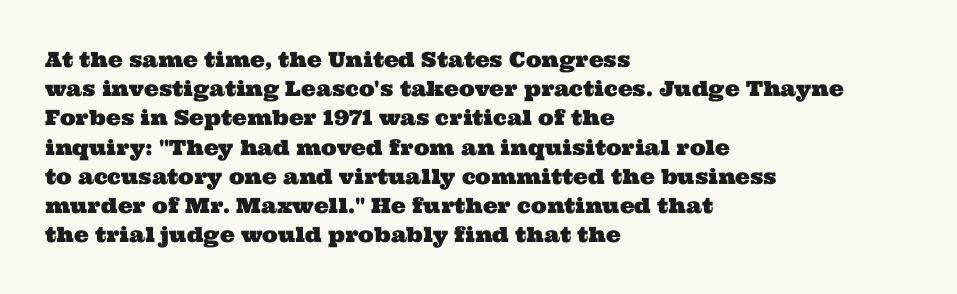
{"underline": "no", "align": "left", "line_spacing": "normal", "line_spacing_ratio": 1.39, "letter_spacing": "normal", "letter_spacing_em": 0.0, "glyph_px": 21}
